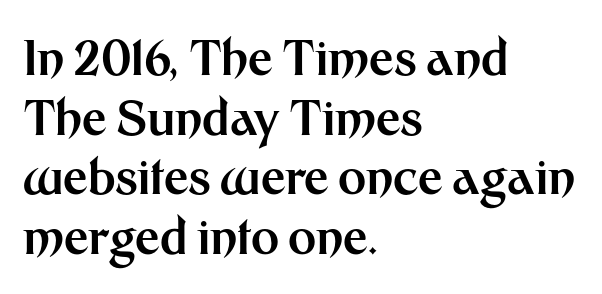
Q: Is the text bold? A: Yes.
Q: Is the text italic (slanted)? A: No, it is upright.
Q: Is the typeface a serif or a sans-serif typeface? A: Sans-serif.
Q: Is the text underlined? A: No.
Q: How is the paragraph aligned? A: Left-aligned.
Q: Is the spacing between letters normal or unusually wide? A: Normal.
Q: Width (condensed, normal, or wide)? A: Normal.
Q: Stroke contrast? A: Medium.
Q: x-height? A: Medium.
Q: Monospaced? A: No.
